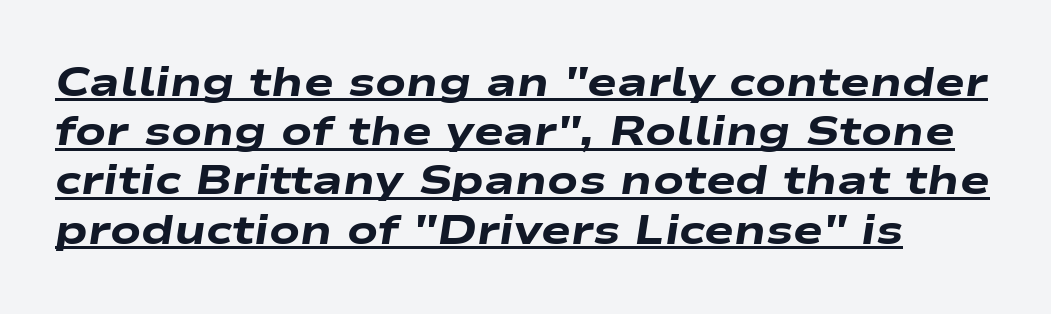
The image shows 40 px heavy, wide type, italic (leaning right); set line spacing 1.23x, normal letter spacing, underlined; low stroke contrast and a medium x-height.
